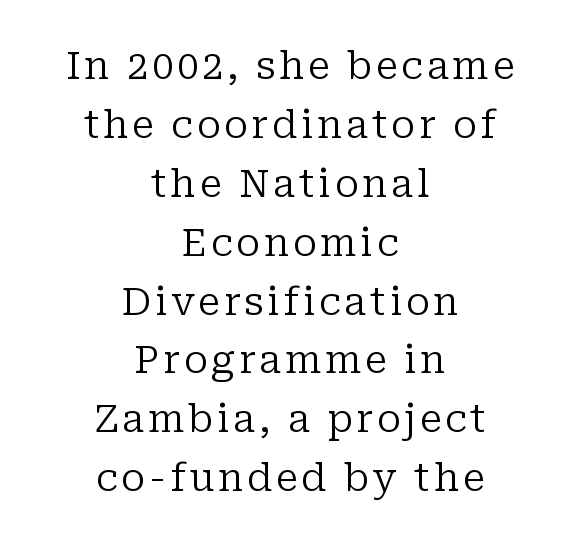
{"serif": "yes", "italic": "no", "bold": "no", "weight": "regular", "width": "normal", "stroke_contrast": "low", "x_height": "medium", "monospaced": "no", "underline": "no", "align": "center", "line_spacing": "normal", "line_spacing_ratio": 1.55, "glyph_px": 38}
